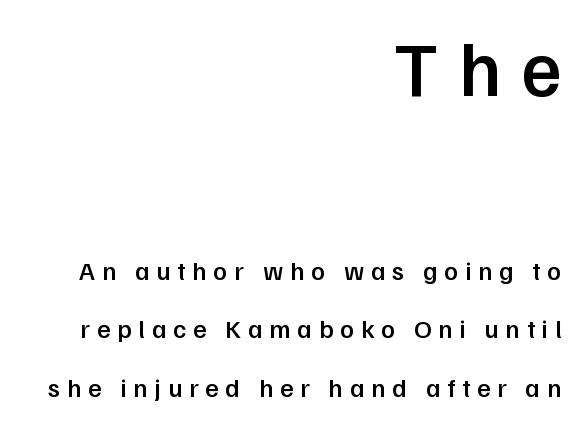
{"serif": "no", "italic": "no", "bold": "semi", "weight": "semibold", "width": "normal", "stroke_contrast": "low", "x_height": "medium", "monospaced": "no", "underline": "no", "align": "right", "line_spacing": "loose", "line_spacing_ratio": 2.26, "letter_spacing": "wide", "letter_spacing_em": 0.26, "larger_block": "first", "size_ratio": 2.96, "glyph_px": 77}
